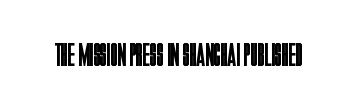
The image shows 33 px regular-weight, condensed sans-serif type, upright; set normal letter spacing, not underlined; low stroke contrast and a large x-height.
